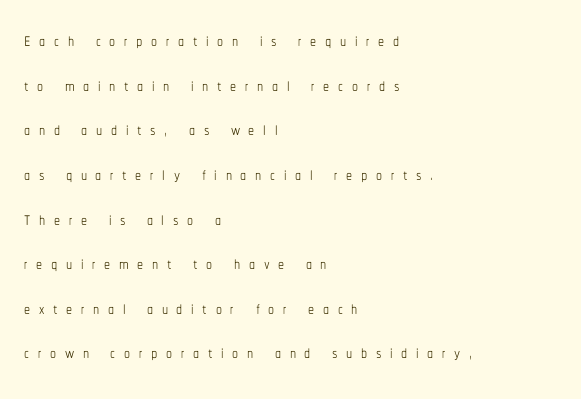
{"italic": "no", "bold": "no", "underline": "no", "align": "left", "line_spacing_ratio": 1.86, "letter_spacing": "wide", "letter_spacing_em": 0.36, "glyph_px": 24}
